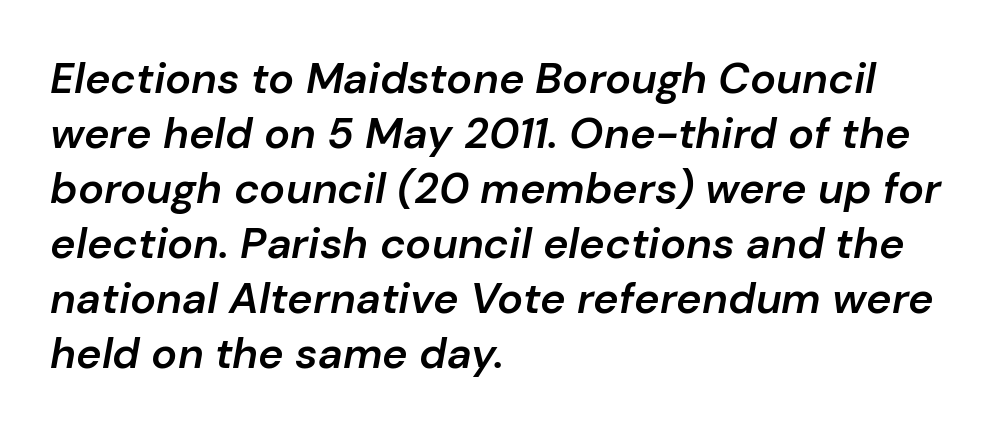
Here the designer chose a conventional face with non-uniform glyph widths. This is the in-between weight designers call semibold or demi. Short note: letters normally spaced. There's an unmistakable incline to the writing here. Where is the straight margin? On the left. Nobody drew a line under any word here.
